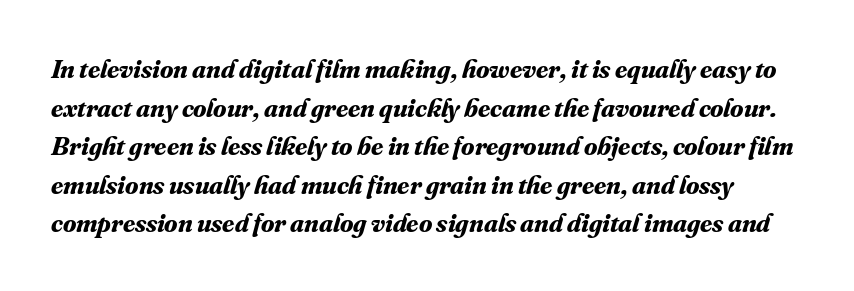
{"italic": "yes", "lean": "right", "slant_degrees": 16, "bold": "yes", "underline": "no", "line_spacing": "normal", "line_spacing_ratio": 1.43, "letter_spacing": "normal", "letter_spacing_em": 0.0, "glyph_px": 27}
